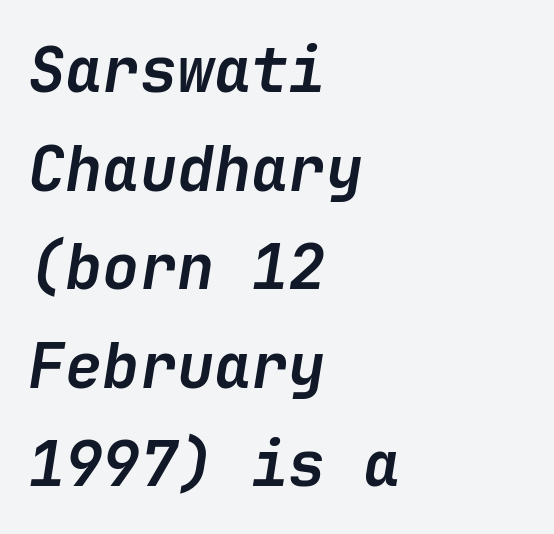
Q: Is the text bold? A: Yes.
Q: Is the text italic (slanted)? A: Yes, it leans right by about 9 degrees.
Q: Is the text underlined? A: No.
Q: How is the paragraph aligned? A: Left-aligned.
Q: Is the spacing between letters normal or unusually wide? A: Normal.
Q: Is the spacing between lines tight, normal or loose? A: Normal.
Q: Width (condensed, normal, or wide)? A: Normal.
Q: Stroke contrast? A: Low.
Q: x-height? A: Medium.
